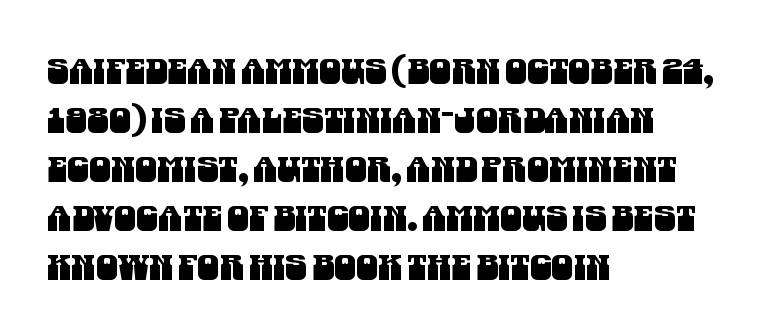
The image shows 35 px condensed sans-serif type; set left-aligned, normal line spacing (1.4x), normal letter spacing, not underlined; medium stroke contrast and a large x-height.
